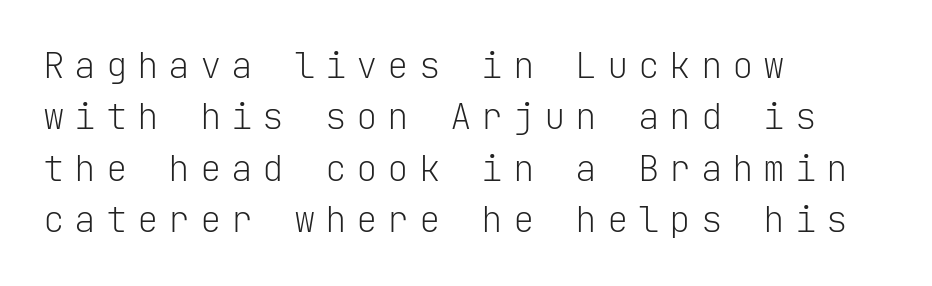
{"serif": "no", "italic": "no", "bold": "no", "weight": "light", "width": "normal", "stroke_contrast": "low", "x_height": "medium", "monospaced": "yes", "underline": "no", "align": "left", "line_spacing": "normal", "line_spacing_ratio": 1.43, "letter_spacing": "wide", "letter_spacing_em": 0.27, "glyph_px": 36}
